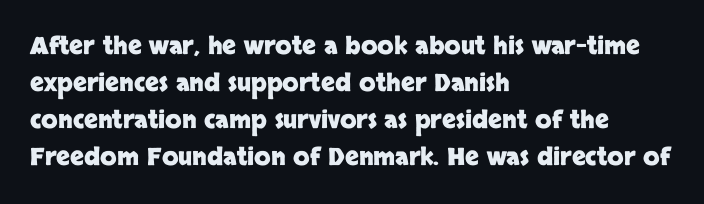
Q: Is the text bold? A: Yes.
Q: Is the text italic (slanted)? A: No, it is upright.
Q: Is the text underlined? A: No.
Q: How is the paragraph aligned? A: Left-aligned.
Q: Is the spacing between letters normal or unusually wide? A: Normal.
Q: Is the spacing between lines tight, normal or loose? A: Normal.
